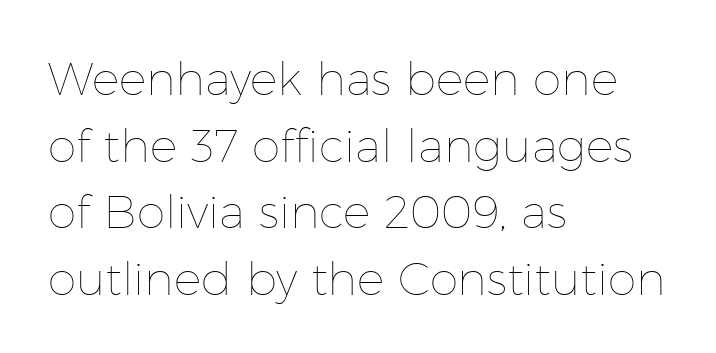
The image shows 46 px thin type, upright; set left-aligned, normal line spacing (1.45x), normal letter spacing, not underlined; low stroke contrast and a medium x-height.
